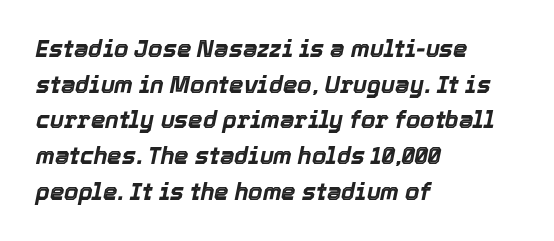
The image shows 23 px bold type, italic (leaning right); set left-aligned, normal line spacing (1.55x), normal letter spacing, not underlined.
